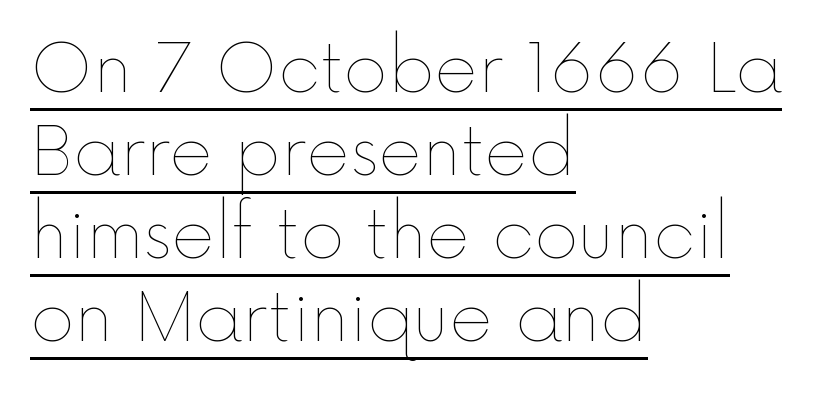
{"italic": "no", "bold": "no", "weight": "thin", "width": "normal", "x_height": "medium", "monospaced": "no", "underline": "yes", "align": "left", "line_spacing_ratio": 1.24, "letter_spacing": "normal", "letter_spacing_em": 0.0, "glyph_px": 67}
